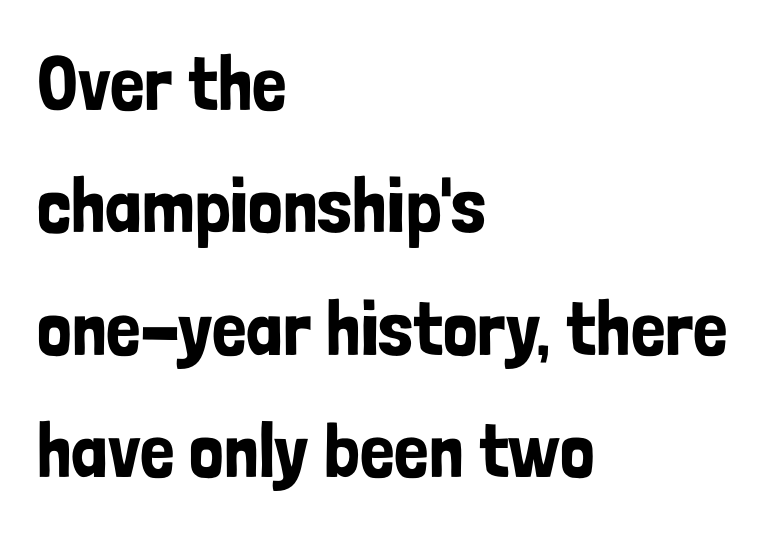
Horizontally, the lines are justified to the leading edge only. The type is set solid horizontally, with unmodified tracking. If you drew a line through each stem, it would be perfectly vertical. Note the varied advance widths — an 'i' is clearly narrower than an 'm'. Nothing sits at the stroke ends, so this counts as sans-serif.
